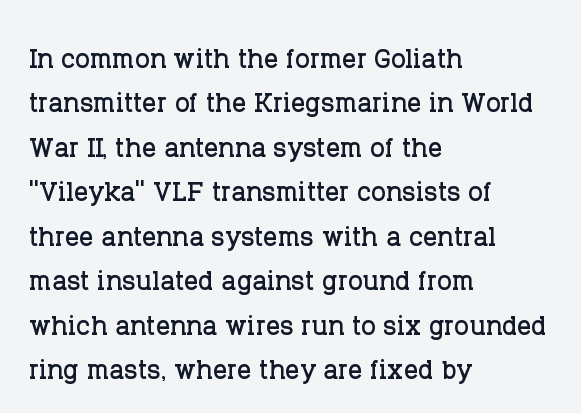
Descender tails drop into unmarked territory. A typesetter would call this proportional, since set widths differ per character. Glyph-to-glyph distance matches everyday printed text. Baseline-to-baseline distance is the conventional proportion of letter height. Does the lettering tilt? It doesn't — this is upright. The paragraph has a hard left edge and a soft right edge.
